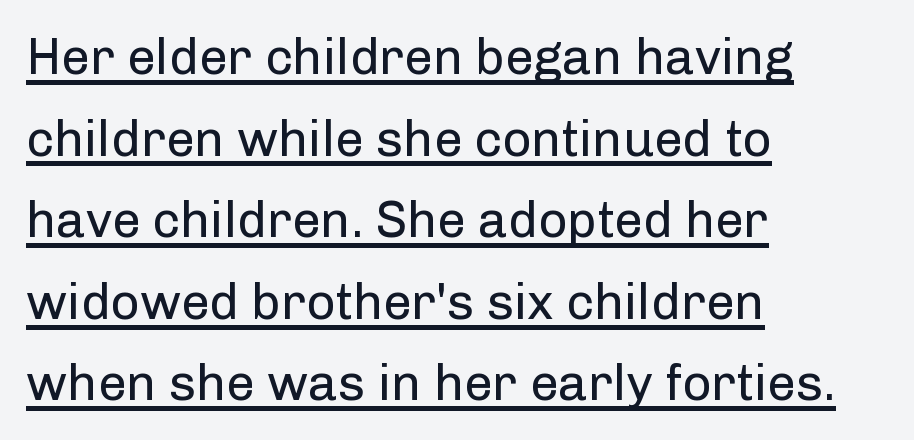
Q: Is the text bold? A: No.
Q: Is the text italic (slanted)? A: No, it is upright.
Q: Is the typeface a serif or a sans-serif typeface? A: Sans-serif.
Q: Is the text underlined? A: Yes.
Q: How is the paragraph aligned? A: Left-aligned.
Q: Is the spacing between letters normal or unusually wide? A: Normal.
Q: Is the spacing between lines tight, normal or loose? A: Normal.
Q: Width (condensed, normal, or wide)? A: Normal.
Q: Stroke contrast? A: Low.
Q: x-height? A: Medium.
Q: Monospaced? A: No.
